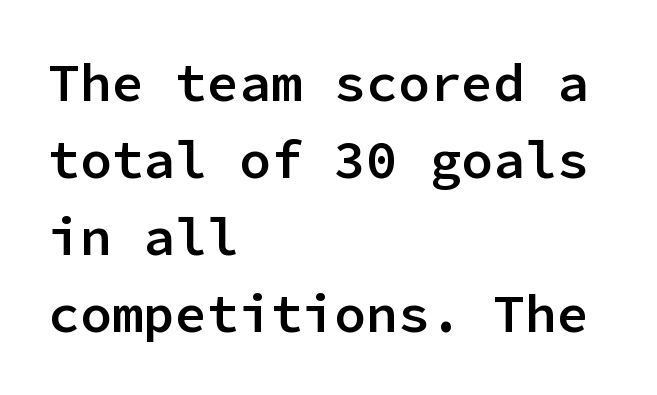
A student would call this left alignment; a typographer would say flush left, rag right. Is the type bold? Partly — it's a semibold, heavier than regular but not fully bold. Has an underline been added? It has not. The characters display no serif detailing; their extremities are plain.
